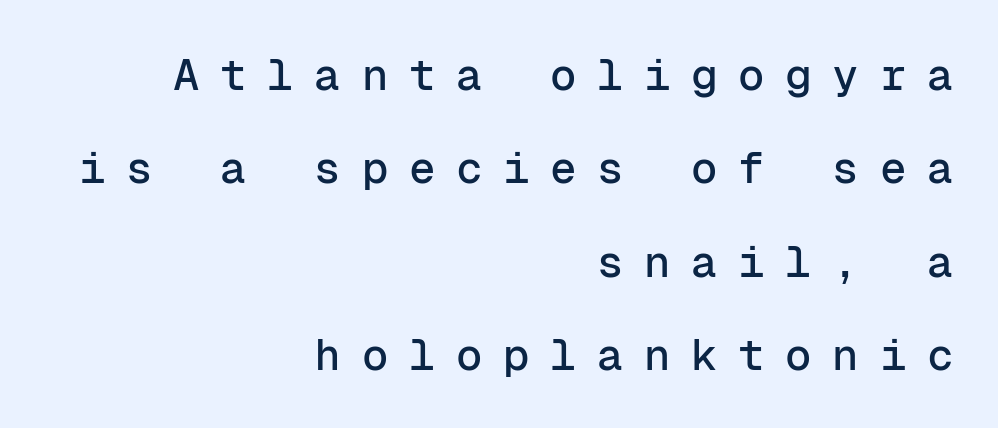
{"serif": "no", "italic": "no", "width": "normal", "stroke_contrast": "low", "x_height": "medium", "monospaced": "yes", "underline": "no", "align": "right", "line_spacing": "loose", "line_spacing_ratio": 2.12, "letter_spacing": "wide", "letter_spacing_em": 0.47, "glyph_px": 44}
